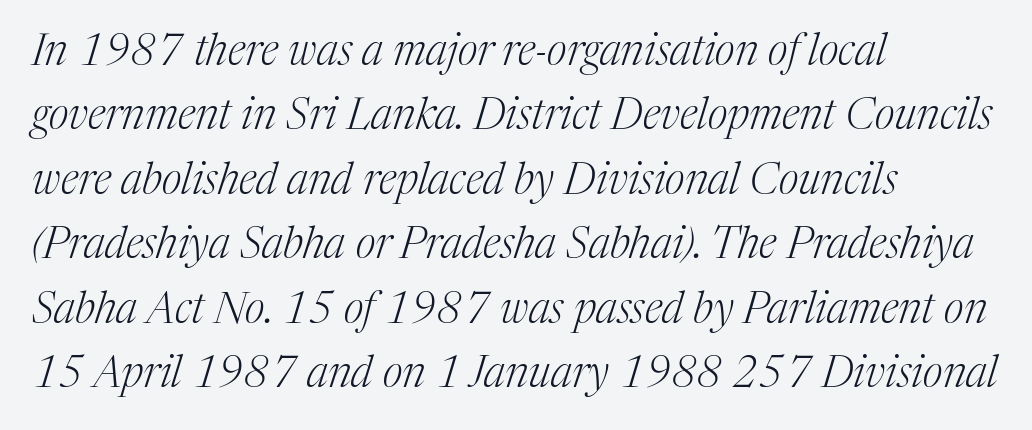
The image shows 43 px light serif type, italic (leaning right); set left-aligned, normal line spacing (1.5x), normal letter spacing, not underlined; medium stroke contrast and a medium x-height.
